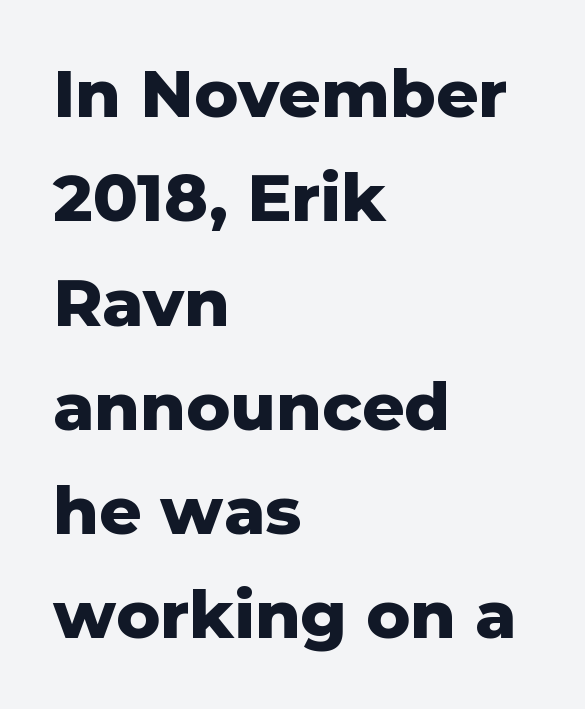
Tall strokes in this sample are plumb rather than angled. These lines keep a tight, regular rhythm from letter to letter. The baseline area is clear. Font category for this specimen: sans-serif.
